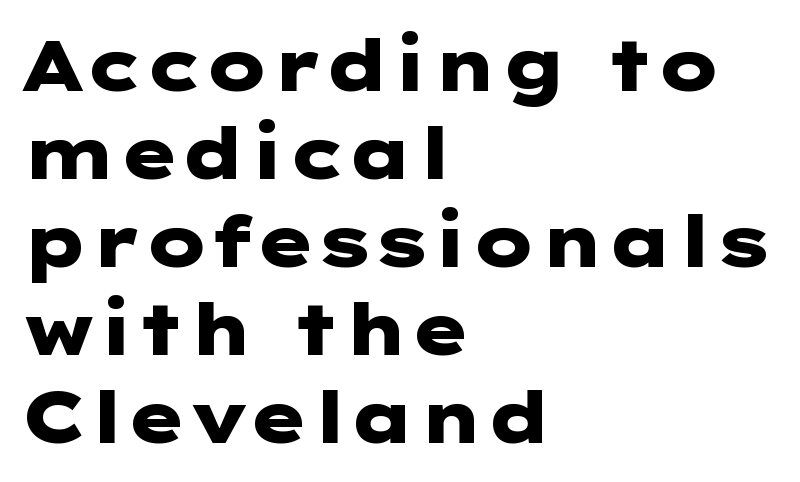
Q: Is the text bold? A: Yes.
Q: Is the text italic (slanted)? A: No, it is upright.
Q: Is the typeface a serif or a sans-serif typeface? A: Sans-serif.
Q: Is the text underlined? A: No.
Q: How is the paragraph aligned? A: Left-aligned.
Q: Is the spacing between letters normal or unusually wide? A: Normal.
Q: Width (condensed, normal, or wide)? A: Wide.
Q: Stroke contrast? A: Low.
Q: x-height? A: Medium.
